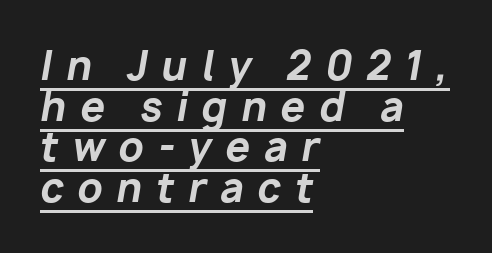
The image shows 39 px bold type, italic (leaning right); set left-aligned, tight line spacing (1.04x), unusually wide letter spacing (+0.35 em), underlined; low stroke contrast and a medium x-height.
